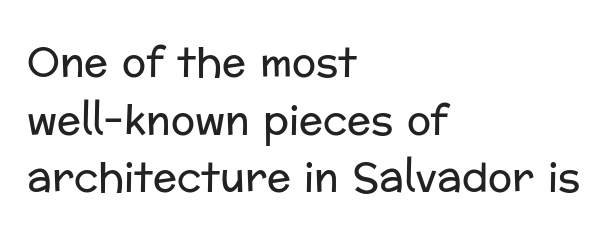
{"serif": "no", "italic": "no", "bold": "no", "weight": "regular", "width": "normal", "stroke_contrast": "low", "x_height": "medium", "monospaced": "no", "underline": "no", "align": "left", "line_spacing": "normal", "line_spacing_ratio": 1.44, "letter_spacing": "normal", "letter_spacing_em": 0.0, "glyph_px": 40}
